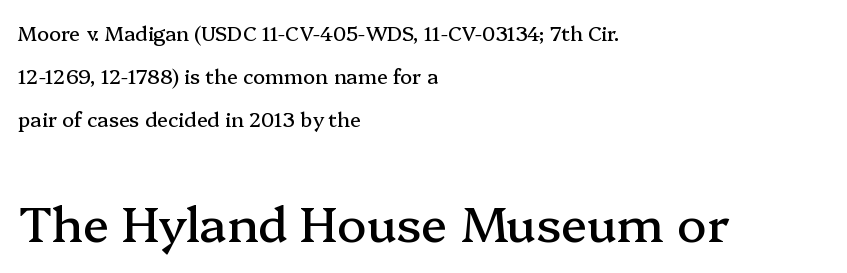
Q: Is the text italic (slanted)? A: No, it is upright.
Q: Is the typeface a serif or a sans-serif typeface? A: Serif.
Q: Is the text underlined? A: No.
Q: How is the paragraph aligned? A: Left-aligned.
Q: Is the spacing between letters normal or unusually wide? A: Normal.
Q: Is the spacing between lines tight, normal or loose? A: Loose.
Q: Which block of text is set in a larger size, the first (top) or the second (bottom)? A: The second (bottom) one.
Q: Width (condensed, normal, or wide)? A: Normal.
Q: Stroke contrast? A: Medium.
Q: x-height? A: Medium.
Q: Monospaced? A: No.
